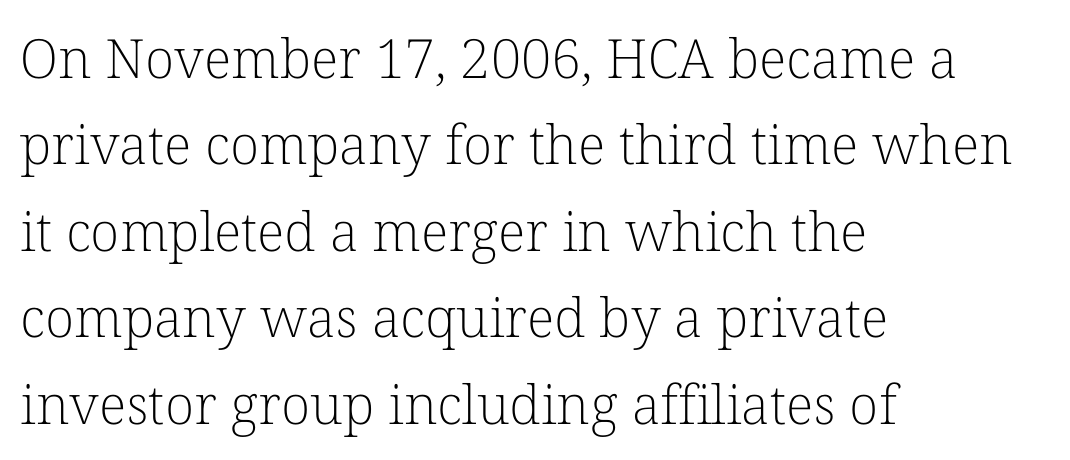
{"serif": "yes", "italic": "no", "bold": "no", "weight": "light", "width": "normal", "stroke_contrast": "low", "x_height": "medium", "monospaced": "no", "underline": "no", "align": "left", "line_spacing": "normal", "line_spacing_ratio": 1.6, "letter_spacing": "normal", "letter_spacing_em": 0.0, "glyph_px": 54}
